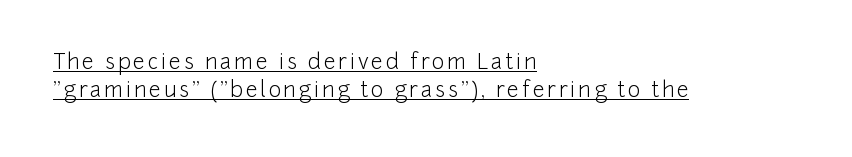
Stroke mass is kept to a normal reading level or below. Is the block centered? No — it sits flush against the left margin. Notice how the stems are strictly vertical — no italics here. Quick note: underline on.
